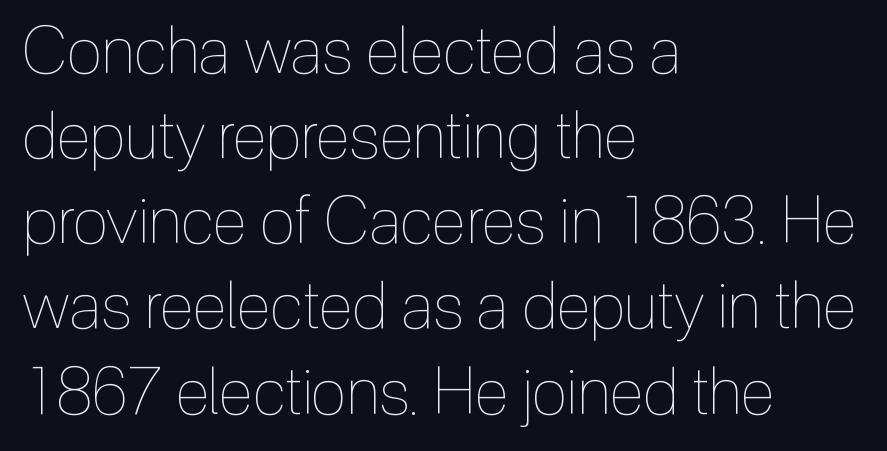
No word sits above an underline. This is not heavy type; no bold has been used. A roman cut, with each character standing at attention. Glyph-to-glyph distance matches everyday printed text. The face used here is proportionally spaced, like ordinary book or web type.
